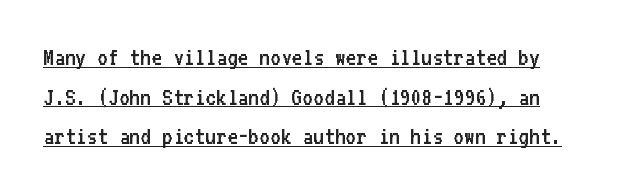
The image shows 26 px text type, upright; set normal line spacing (1.52x), normal letter spacing, underlined.
